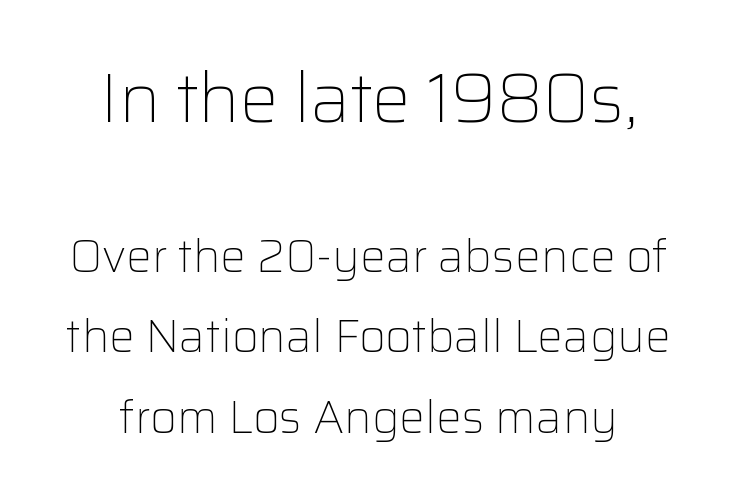
The image shows 69 px light sans-serif type, upright; set centered, line spacing 1.75x, normal letter spacing, not underlined; the first (top) block is 1.5x larger; low stroke contrast and a medium x-height.
